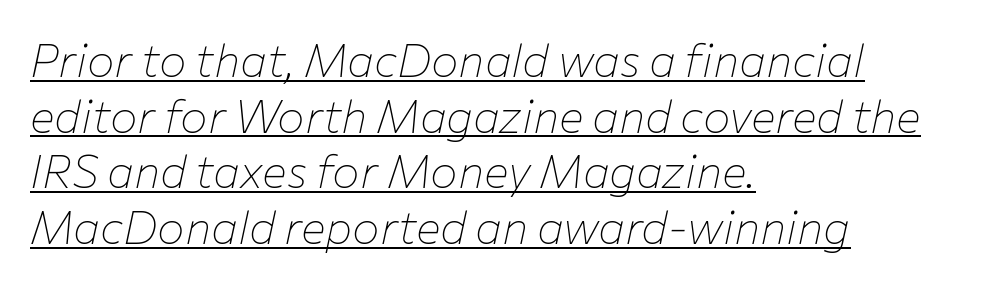
Q: Is the text bold? A: No.
Q: Is the text italic (slanted)? A: Yes, it leans right by about 12 degrees.
Q: Is the text underlined? A: Yes.
Q: How is the paragraph aligned? A: Left-aligned.
Q: Is the spacing between letters normal or unusually wide? A: Normal.
Q: Width (condensed, normal, or wide)? A: Normal.
Q: Stroke contrast? A: Low.
Q: x-height? A: Medium.
Q: Monospaced? A: No.
